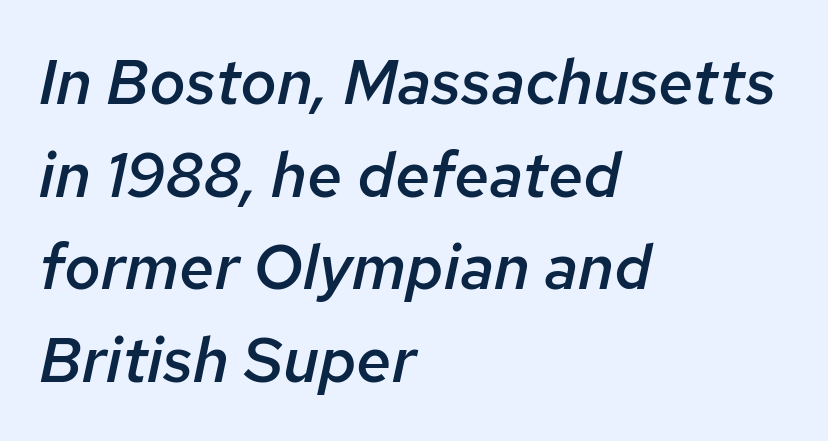
The image shows 63 px semibold type, italic (leaning right); set left-aligned, normal line spacing (1.47x), normal letter spacing, not underlined; low stroke contrast and a medium x-height.
